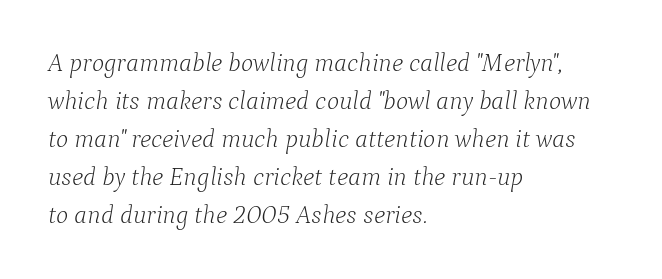
Descender tails drop into unmarked territory. The line texture is even and compact thanks to regular tracking. The weight would be labelled regular, book, light, or lighter still. The passage shown leans; its letterforms are oblique. Teacher's note: observe the even left margin — that is flush-left alignment. Honestly, the row spacing looks completely unremarkable.
